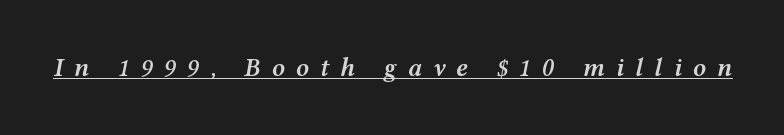
{"italic": "yes", "lean": "right", "slant_degrees": 12, "bold": "semi", "underline": "yes", "letter_spacing": "wide", "letter_spacing_em": 0.42, "glyph_px": 26}
